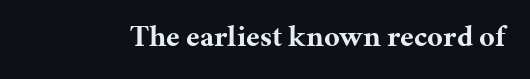
The face used here is seriffed, in the tradition of book romans. Default kerning and tracking; the words read as compact shapes. A typesetter would mark this as roman, not italic. Do the characters align in a grid? No, the font is proportional.
